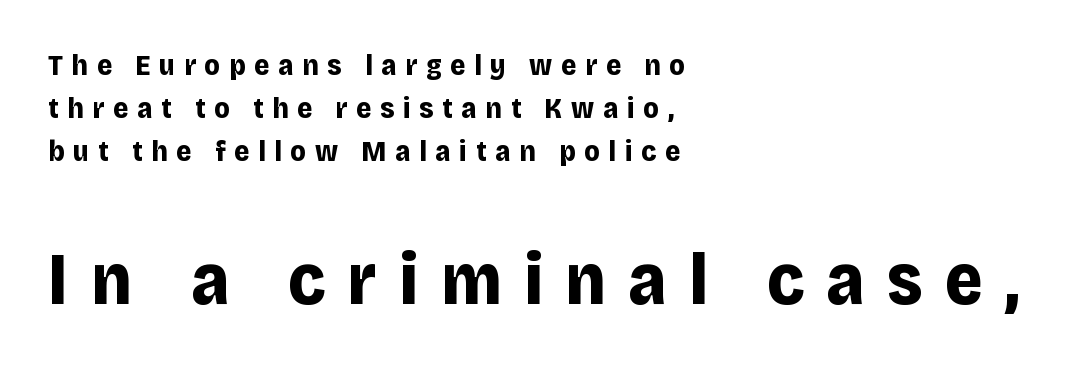
{"serif": "no", "italic": "no", "bold": "yes", "weight": "bold", "width": "normal", "stroke_contrast": "low", "x_height": "large", "monospaced": "no", "underline": "no", "align": "left", "line_spacing": "normal", "line_spacing_ratio": 1.49, "letter_spacing": "wide", "letter_spacing_em": 0.3, "larger_block": "second", "size_ratio": 2.52, "glyph_px": 73}
